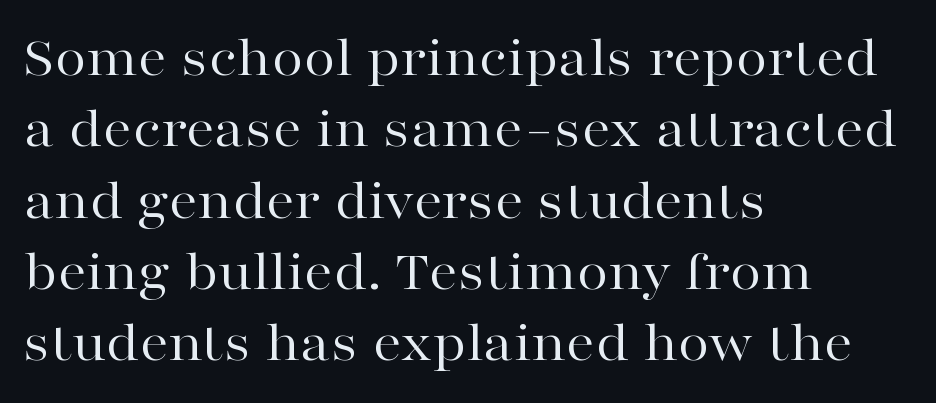
The letterforms sit at book weight or below. Standard letterfit; no display-style spreading of the glyphs. Examine the stroke ends and you'll spot serifs. A typesetter would call this proportional, since set widths differ per character.
